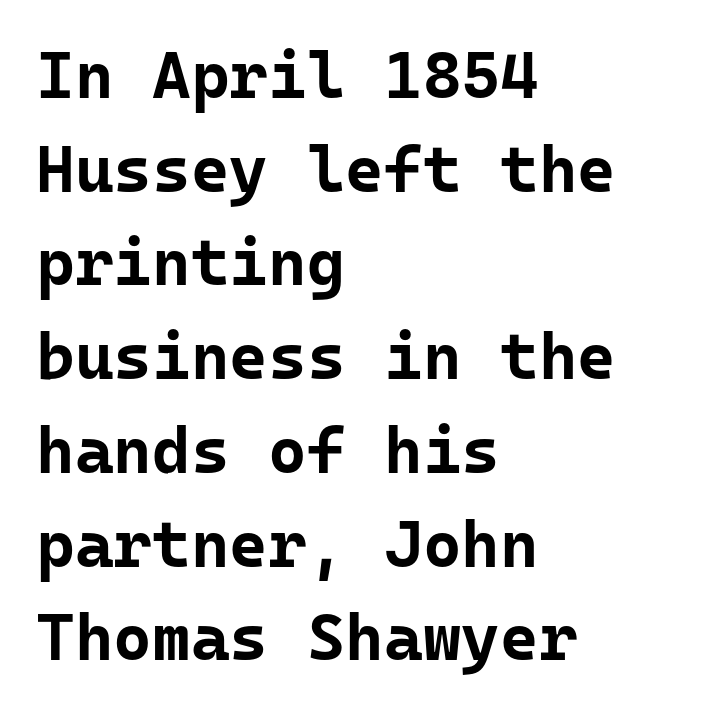
{"serif": "no", "italic": "no", "bold": "yes", "weight": "bold", "width": "normal", "stroke_contrast": "low", "x_height": "medium", "underline": "no", "align": "left", "line_spacing": "normal", "line_spacing_ratio": 1.42, "letter_spacing": "normal", "letter_spacing_em": 0.0, "glyph_px": 66}
